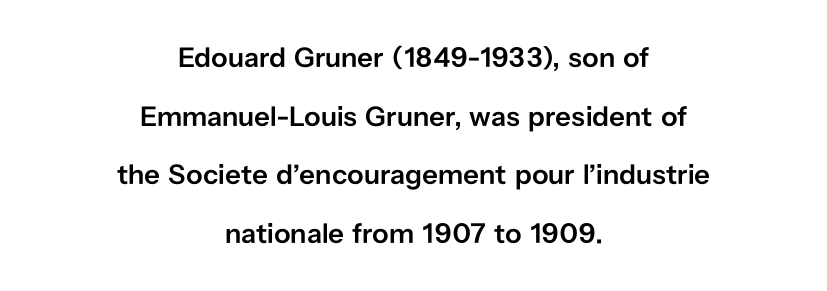
Q: Is the text bold? A: Semi-bold.
Q: Is the text italic (slanted)? A: No, it is upright.
Q: Is the typeface a serif or a sans-serif typeface? A: Sans-serif.
Q: Is the text underlined? A: No.
Q: How is the paragraph aligned? A: Centered.
Q: Is the spacing between letters normal or unusually wide? A: Normal.
Q: Is the spacing between lines tight, normal or loose? A: Loose.
Q: Width (condensed, normal, or wide)? A: Normal.
Q: Stroke contrast? A: Low.
Q: x-height? A: Medium.
Q: Monospaced? A: No.
